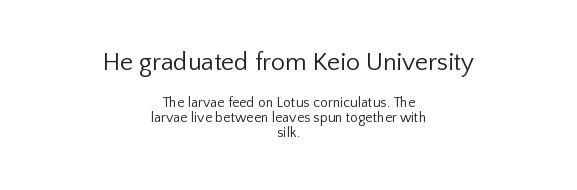
{"italic": "no", "bold": "no", "underline": "no", "align": "center", "line_spacing": "tight", "line_spacing_ratio": 1.08, "letter_spacing": "normal", "letter_spacing_em": 0.0, "larger_block": "first", "size_ratio": 1.79, "glyph_px": 25}
